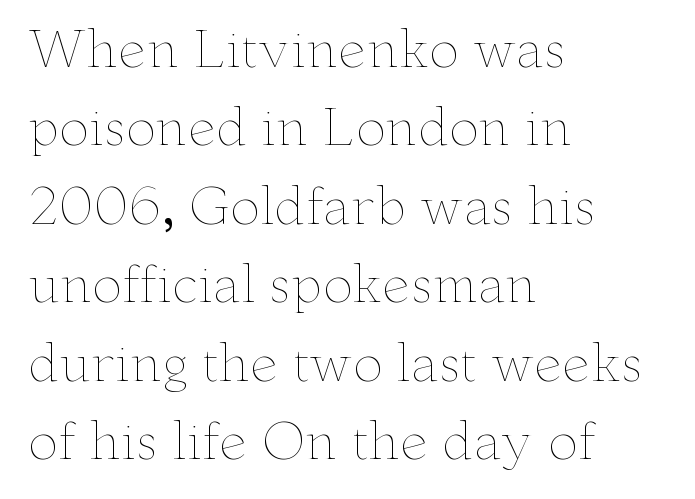
The image shows 50 px thin, wide type, upright; set left-aligned, normal line spacing (1.57x), normal letter spacing, not underlined; low stroke contrast and a small x-height.
